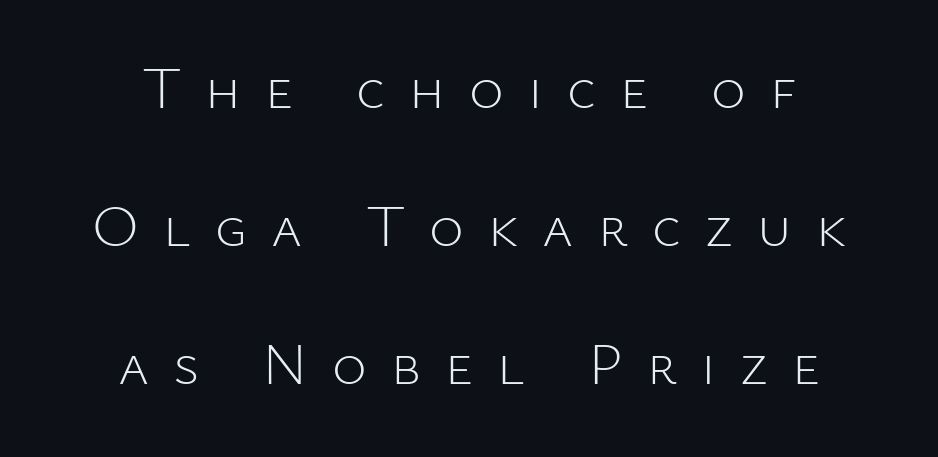
{"serif": "no", "italic": "no", "bold": "no", "weight": "light", "width": "normal", "stroke_contrast": "low", "x_height": "medium", "monospaced": "no", "underline": "no", "align": "center", "line_spacing": "loose", "line_spacing_ratio": 2.34, "letter_spacing": "wide", "letter_spacing_em": 0.41, "glyph_px": 59}
